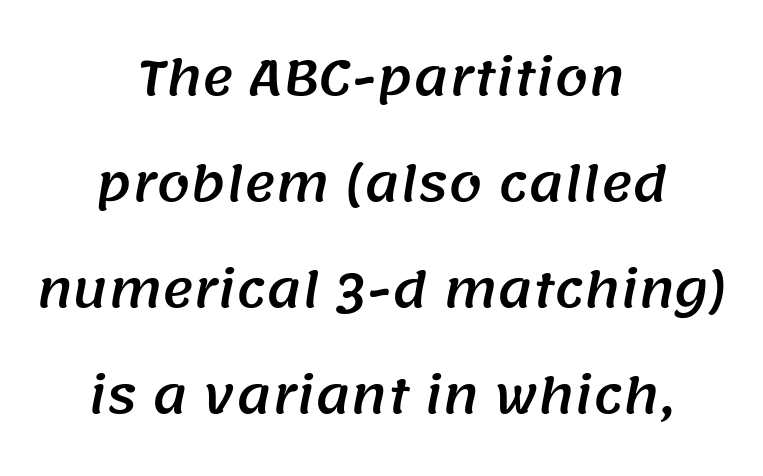
Q: Is the typeface a serif or a sans-serif typeface? A: Sans-serif.
Q: Is the text underlined? A: No.
Q: How is the paragraph aligned? A: Centered.
Q: Is the spacing between letters normal or unusually wide? A: Normal.
Q: Is the spacing between lines tight, normal or loose? A: Loose.
Q: Width (condensed, normal, or wide)? A: Normal.
Q: Stroke contrast? A: Medium.
Q: x-height? A: Large.
Q: Monospaced? A: No.
